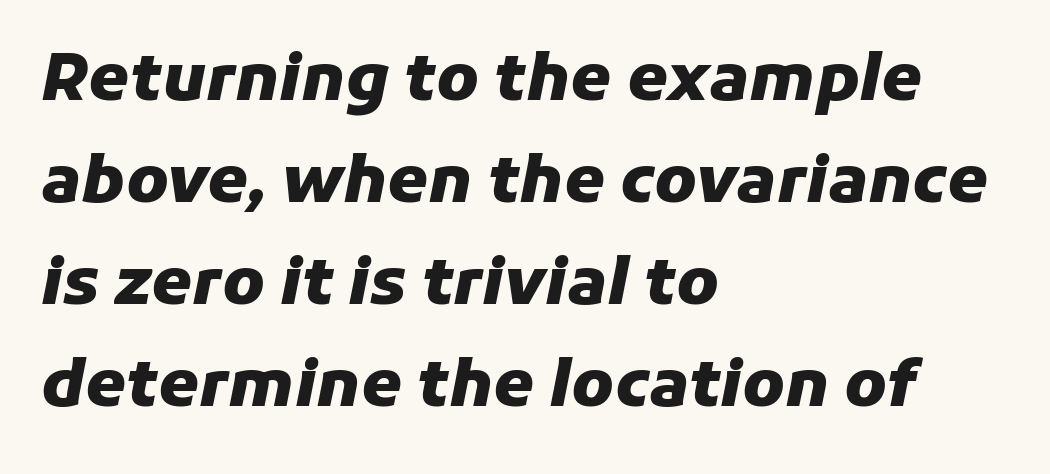
{"italic": "yes", "lean": "right", "slant_degrees": 11, "bold": "yes", "weight": "heavy", "width": "normal", "stroke_contrast": "low", "x_height": "medium", "monospaced": "no", "underline": "no", "align": "left", "line_spacing": "normal", "line_spacing_ratio": 1.57, "letter_spacing": "normal", "letter_spacing_em": 0.0, "glyph_px": 65}
